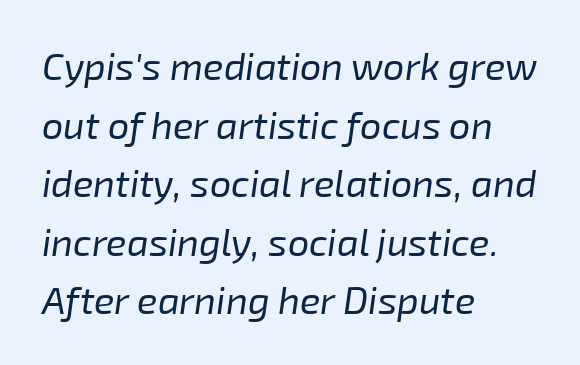
How would I describe the line gaps? Plain and ordinary. You could not count columns in this text — the font is proportionally spaced. How are the letters spaced? Ordinarily, with no added tracking. Summary of weight: not heavy and not bold.
